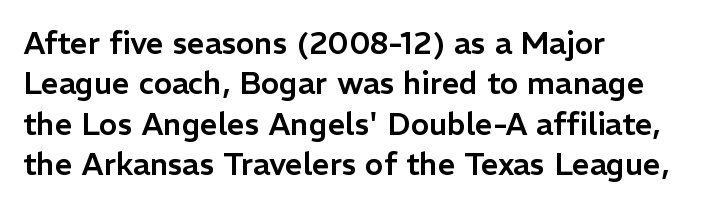
Q: Is the text italic (slanted)? A: No, it is upright.
Q: Is the typeface a serif or a sans-serif typeface? A: Sans-serif.
Q: Is the text underlined? A: No.
Q: How is the paragraph aligned? A: Left-aligned.
Q: Is the spacing between letters normal or unusually wide? A: Normal.
Q: Is the spacing between lines tight, normal or loose? A: Normal.
Q: Width (condensed, normal, or wide)? A: Normal.
Q: Stroke contrast? A: Low.
Q: x-height? A: Medium.
Q: Monospaced? A: No.
